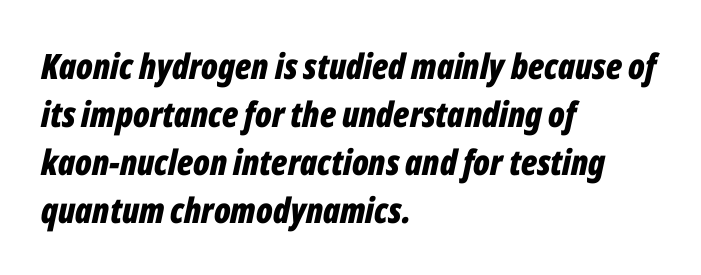
{"italic": "yes", "lean": "right", "slant_degrees": 12, "bold": "yes", "weight": "bold", "width": "condensed", "stroke_contrast": "low", "x_height": "medium", "monospaced": "no", "underline": "no", "align": "left", "line_spacing": "normal", "line_spacing_ratio": 1.37, "letter_spacing": "normal", "letter_spacing_em": 0.0, "glyph_px": 35}
